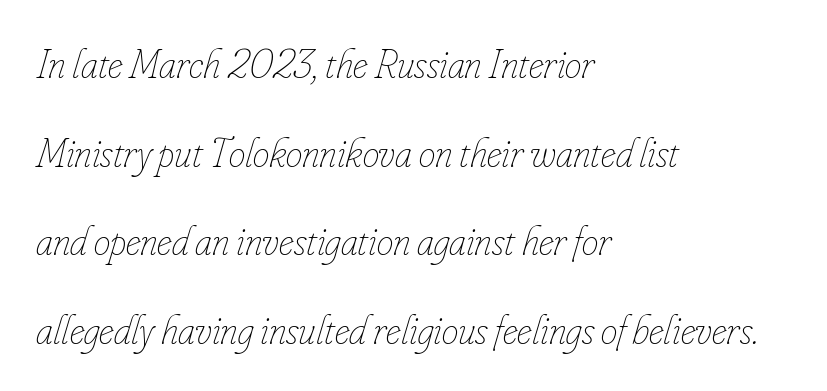
A light-to-regular cut is what we see here. The string is rendered with underlining switched off. One-word summary of the alignment: left. Regarding leading, the lines here are spaced well apart. Every character sits at an angle, as italics do.
